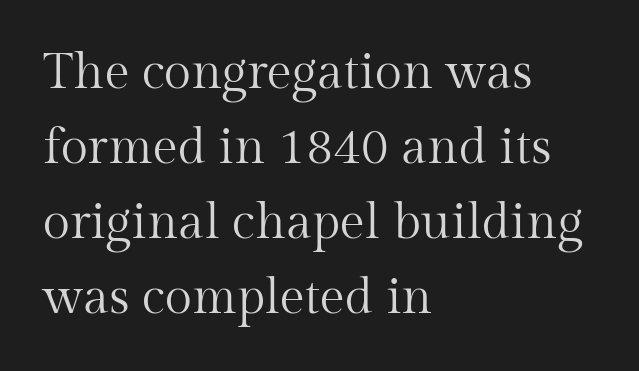
The image shows 50 px regular-weight serif type, upright; set left-aligned, normal line spacing (1.5x), normal letter spacing, not underlined; medium stroke contrast and a medium x-height.
